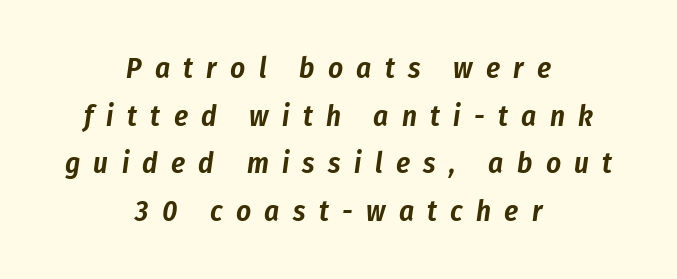
Q: Is the text italic (slanted)? A: Yes, it leans right by about 8 degrees.
Q: Is the text underlined? A: No.
Q: How is the paragraph aligned? A: Centered.
Q: Is the spacing between letters normal or unusually wide? A: Unusually wide.
Q: Is the spacing between lines tight, normal or loose? A: Normal.
Q: Width (condensed, normal, or wide)? A: Condensed.
Q: Stroke contrast? A: Low.
Q: x-height? A: Medium.
Q: Monospaced? A: No.
